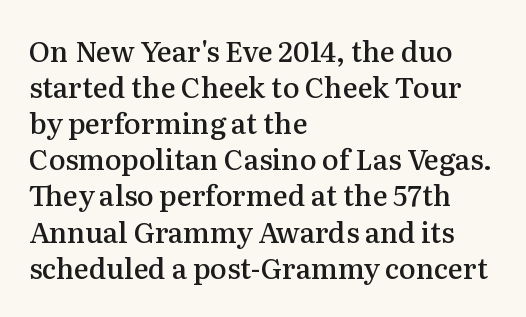
The face used here is a semibold: visibly heavier than regular, lighter than bold. Compared with typical paragraphs, the rows here are spaced about the same. Short and long lines alike share a common starting point at left. Words float on clear page, feet unadorned.
